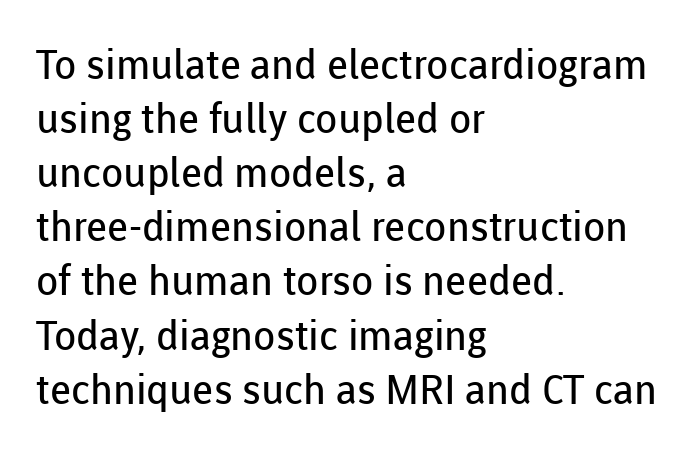
The image shows 41 px regular-weight sans-serif type, upright; set left-aligned, normal line spacing (1.32x), normal letter spacing, not underlined; low stroke contrast and a medium x-height.
